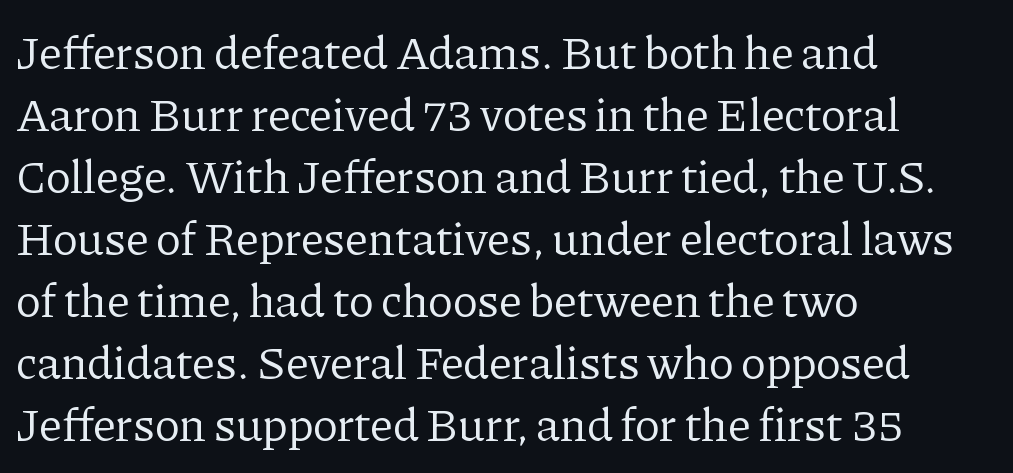
Any mark beneath the type? The region is blank. A roman cut, with each character standing at attention. Does the type have serifs? Yes, each stem ends in a small foot. The type is set solid horizontally, with unmodified tracking. The lines sit at an ordinary, default distance from one another.
